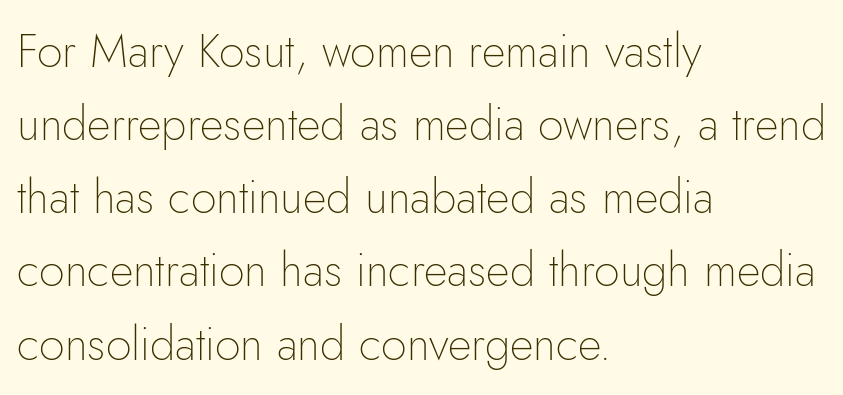
{"serif": "no", "italic": "no", "bold": "no", "weight": "thin", "width": "normal", "stroke_contrast": "low", "x_height": "small", "monospaced": "no", "underline": "no", "align": "left", "line_spacing": "normal", "line_spacing_ratio": 1.59, "letter_spacing": "normal", "letter_spacing_em": 0.0, "glyph_px": 46}
